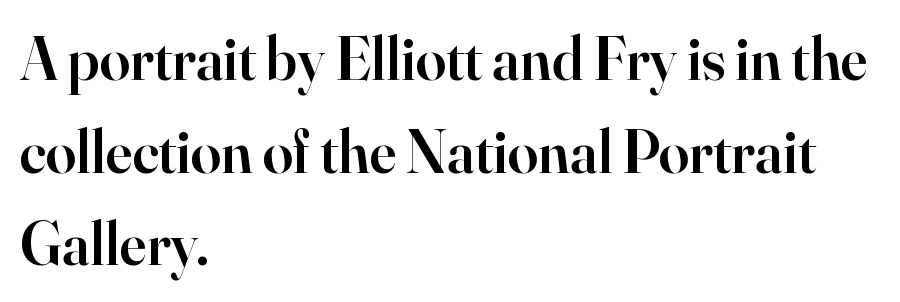
The rendering uses natural spacing where letterforms have individual widths. These lines keep a tight, regular rhythm from letter to letter. Each line starts at the same left margin while the right side varies. Bold? Not quite — semibold, heavier than regular but stopping short. In terms of letterform style, serifs are clearly present.
